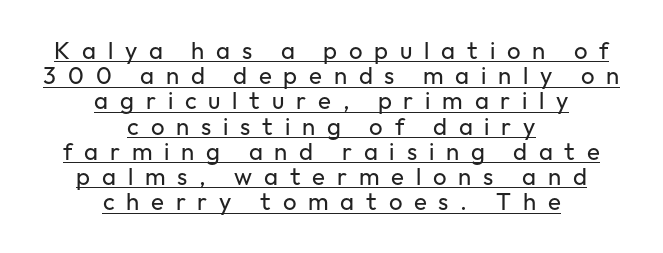
Is the stroke heavy? The answer is a plain regular-or-lighter. Leading: reduced. Tall strokes in this sample are plumb rather than angled. The rendering uses the underline text-decoration. Caption: multi-line text, centered on the measure. Each word looks stretched out because of the extra space between its letters.
